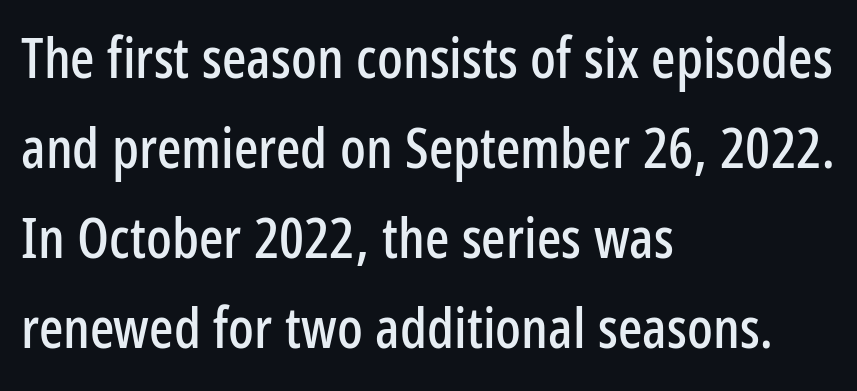
Q: Is the text italic (slanted)? A: No, it is upright.
Q: Is the typeface a serif or a sans-serif typeface? A: Sans-serif.
Q: Is the text underlined? A: No.
Q: How is the paragraph aligned? A: Left-aligned.
Q: Is the spacing between letters normal or unusually wide? A: Normal.
Q: Is the spacing between lines tight, normal or loose? A: Normal.
Q: Width (condensed, normal, or wide)? A: Condensed.
Q: Stroke contrast? A: Low.
Q: x-height? A: Medium.
Q: Monospaced? A: No.
